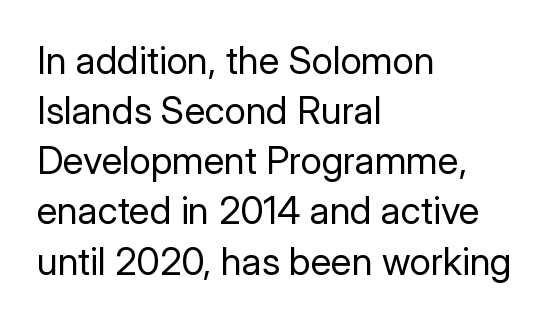
What kind of face is this? One without serifs — a sans. The typesetting does not lean heavy: it is not bold. Alignment: flush left. You could not count columns in this text — the font is proportionally spaced. Successive baselines arrive at the customary interval.
